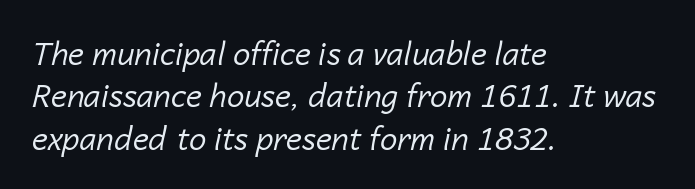
The strokes carry an ordinary text weight at most. Each letter keeps its own natural width here, so spacing adapts to shape. The type is set solid horizontally, with unmodified tracking. The glyphs are unaccompanied by any horizontal stroke below them. Looking at the ascenders, they clearly lean. Does the leading feel generous? No, just average.
